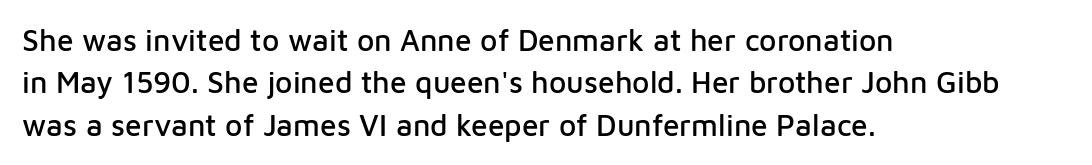
The image shows 30 px sans-serif type, upright; set left-aligned, normal line spacing (1.41x), normal letter spacing, not underlined; low stroke contrast and a medium x-height.
